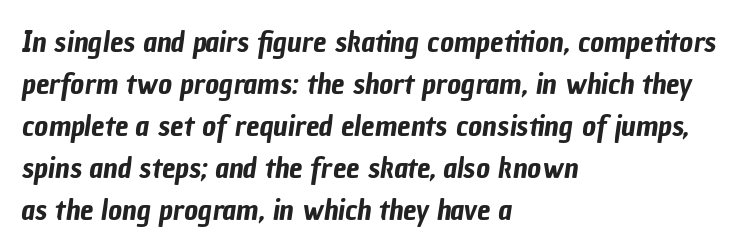
In terms of letterform style, serifs are entirely absent. In CSS terms this would be text-align: left. Regarding leading, the lines here are spaced in the standard way. Each letter keeps its own natural width here, so spacing adapts to shape.
